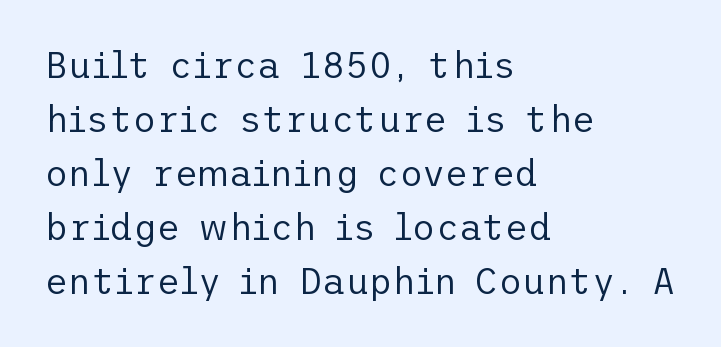
The image shows 36 px regular-weight sans-serif type, upright; set left-aligned, normal line spacing (1.5x), normal letter spacing, not underlined; low stroke contrast and a medium x-height.
